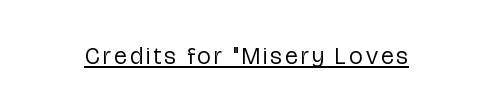
{"italic": "no", "bold": "no", "underline": "yes", "glyph_px": 24}
